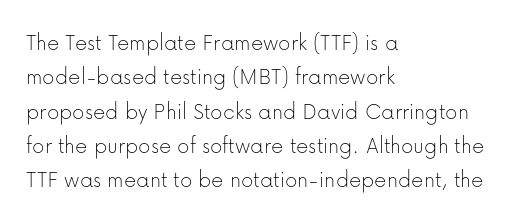
{"italic": "no", "bold": "no", "underline": "no", "align": "left", "line_spacing": "normal", "line_spacing_ratio": 1.43, "letter_spacing": "normal", "letter_spacing_em": 0.0, "glyph_px": 24}
